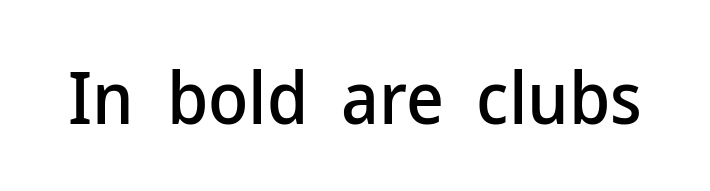
Q: Is the text italic (slanted)? A: No, it is upright.
Q: Is the typeface a serif or a sans-serif typeface? A: Sans-serif.
Q: Is the text underlined? A: No.
Q: Is the spacing between letters normal or unusually wide? A: Normal.
Q: Width (condensed, normal, or wide)? A: Normal.
Q: Stroke contrast? A: Low.
Q: x-height? A: Medium.
Q: Monospaced? A: No.
